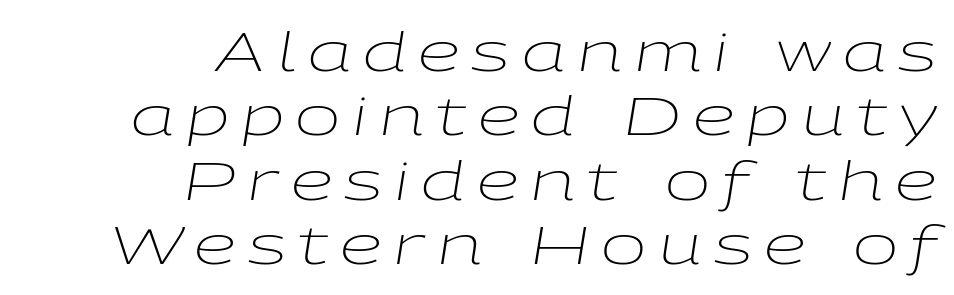
The image shows 54 px light, wide type, italic (leaning right); set right-aligned, line spacing 1.19x, unusually wide letter spacing (+0.22 em), not underlined; low stroke contrast and a medium x-height.
